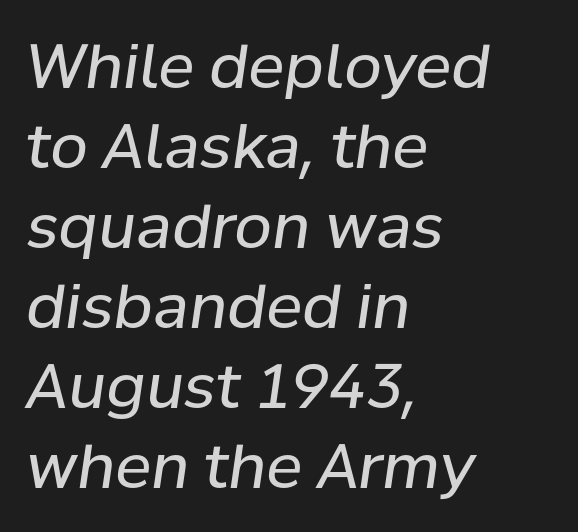
{"italic": "yes", "lean": "right", "slant_degrees": 8, "bold": "no", "weight": "regular", "width": "normal", "stroke_contrast": "low", "x_height": "medium", "monospaced": "no", "underline": "no", "align": "left", "line_spacing": "normal", "line_spacing_ratio": 1.31, "letter_spacing": "normal", "letter_spacing_em": 0.0, "glyph_px": 61}
